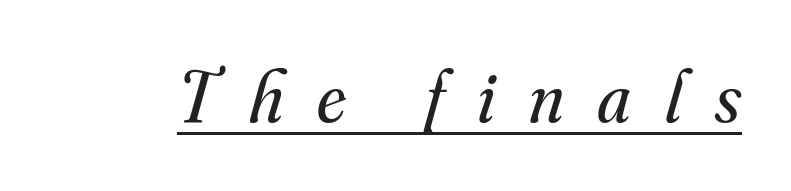
The image shows 73 px regular-weight serif type, italic (leaning right); set unusually wide letter spacing (+0.46 em), underlined; medium stroke contrast and a small x-height.
